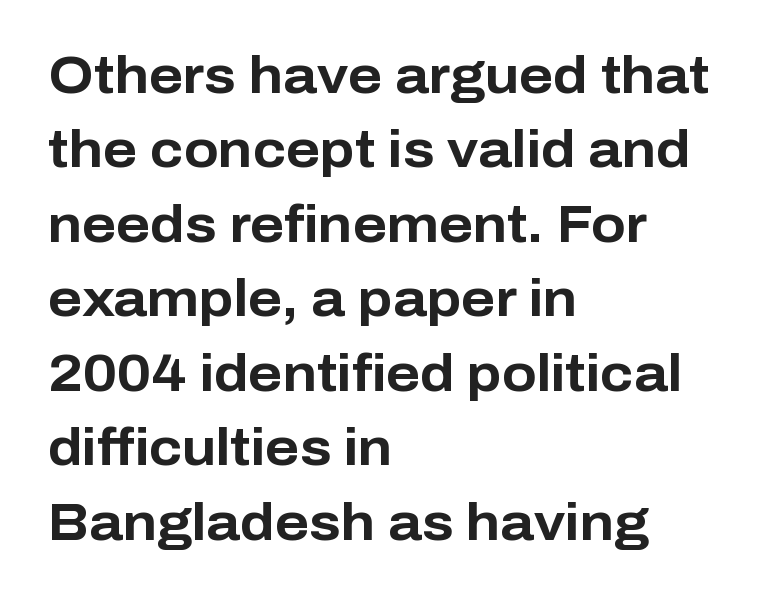
The image shows 51 px bold sans-serif type, upright; set left-aligned, normal line spacing (1.46x), normal letter spacing, not underlined; low stroke contrast and a medium x-height.
